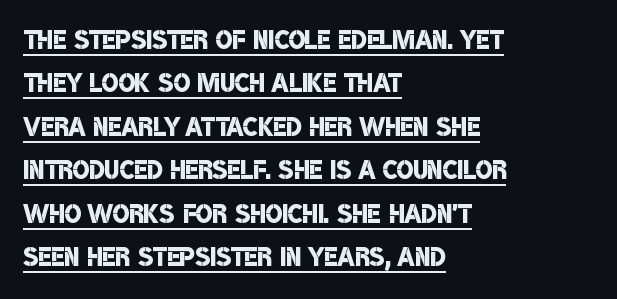
The image shows 35 px semibold, condensed sans-serif type; set left-aligned, line spacing 1.24x, normal letter spacing, underlined; low stroke contrast and a large x-height.
